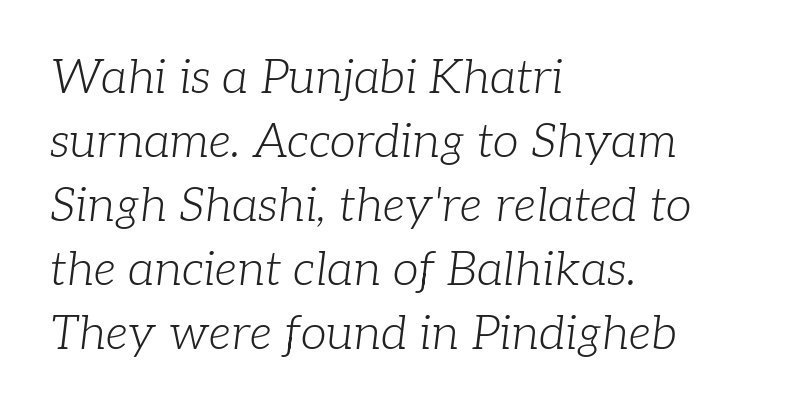
Character widths vary here, with narrow letters taking less room than wide ones. Plain, unruled lines of type. The lines sit at an ordinary, default distance from one another. An italicized treatment has been applied to the whole sample. Letterform terminals end in serifs throughout the passage. Teacher's note: observe the even left margin — that is flush-left alignment.
